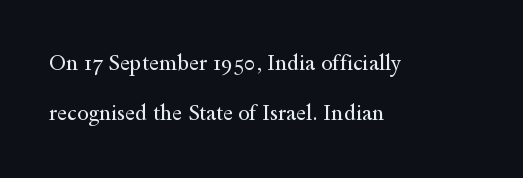
Words appear dense and cohesive because spacing is normal. Style check: upright. This sample trades compactness for vertical openness between lines. This rendering features lettering with no underline.
